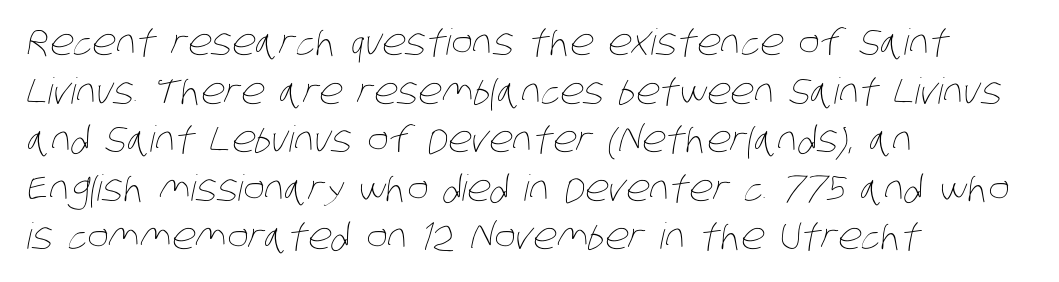
The font sits on the lighter half of the weight spectrum, regular included. Tracking value appears to be zero — textbook default spacing. The passage is arranged the way most books set body copy — flush left. The lines sit at an ordinary, default distance from one another.
